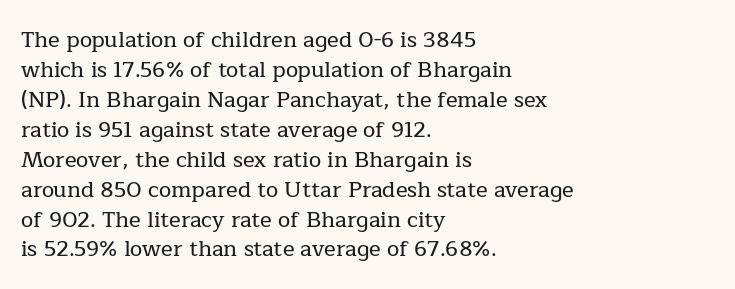
Decoration check: the copy has no underline. A roman cut, with each character standing at attention. The line-height multiplier appears to be the usual default. In CSS terms this would be text-align: left. Words appear dense and cohesive because spacing is normal.
